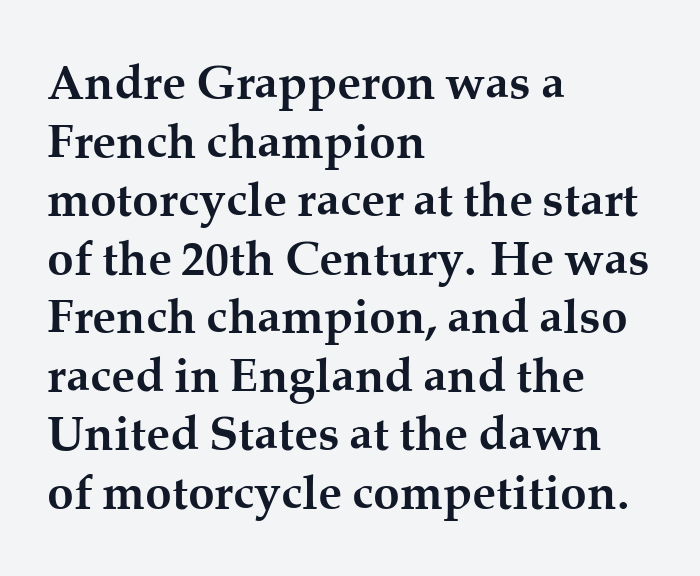
Q: Is the text bold? A: Yes.
Q: Is the text italic (slanted)? A: No, it is upright.
Q: Is the typeface a serif or a sans-serif typeface? A: Serif.
Q: Is the text underlined? A: No.
Q: How is the paragraph aligned? A: Left-aligned.
Q: Is the spacing between letters normal or unusually wide? A: Normal.
Q: Width (condensed, normal, or wide)? A: Normal.
Q: Stroke contrast? A: Medium.
Q: x-height? A: Medium.
Q: Monospaced? A: No.
